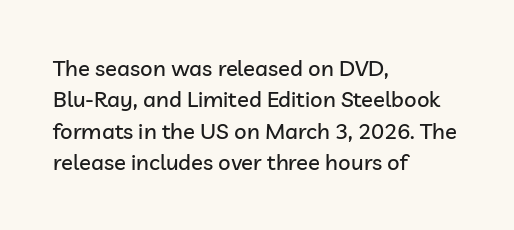
Quick note: underline off. Interline gaps are of average width in this sample. Notice how the stems are strictly vertical — no italics here. How are the letters spaced? Ordinarily, with no added tracking. The lines are quadded left.
